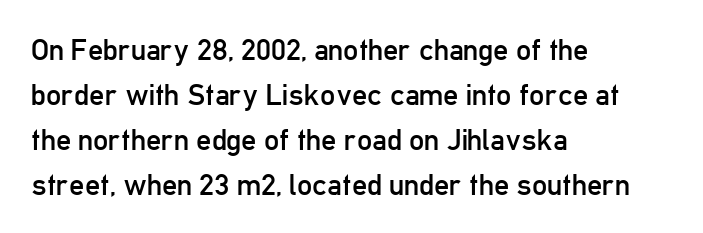
Anything drawn beneath the words? Only blank space. The font is comparable to plain body text, perhaps lighter. All the whitespace from short lines collects on the right. Does the lettering tilt? It doesn't — this is upright. The horizontal fit of the characters is conventional and even.
